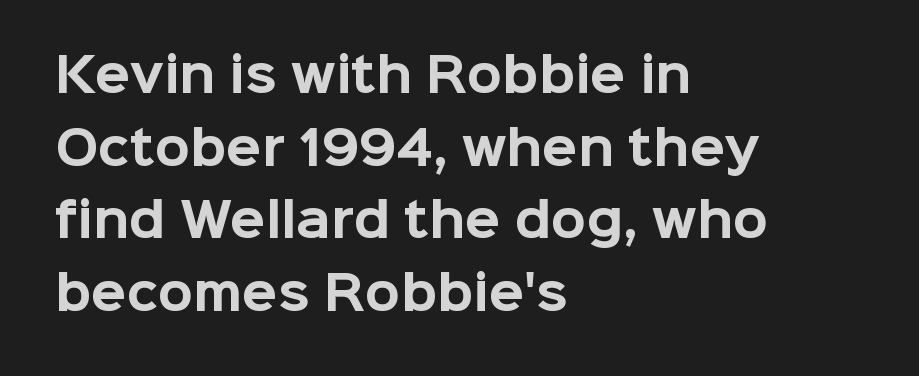
Character widths vary here, with narrow letters taking less room than wide ones. Letterform terminals end flat and unadorned throughout the passage. This sample uses plain, unmodified letter spacing. The passage shown is emphatically bold.
